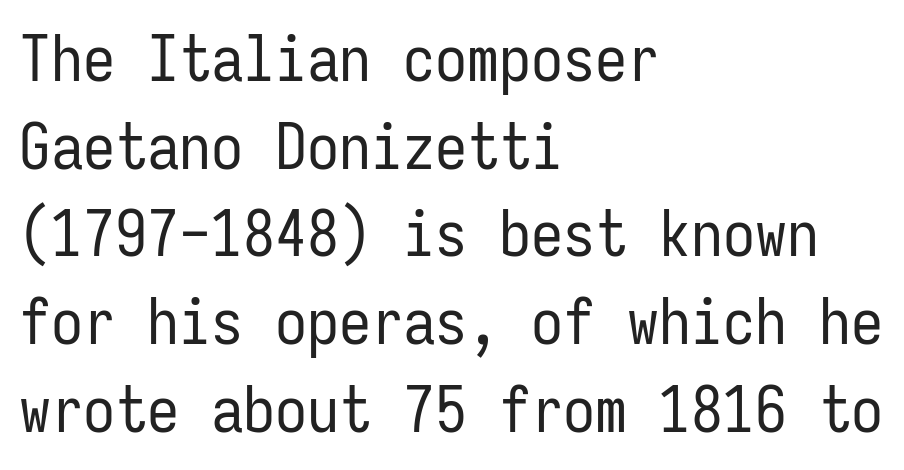
The image shows 64 px regular-weight, condensed sans-serif type, upright, monospaced; set left-aligned, normal line spacing (1.37x), normal letter spacing, not underlined; low stroke contrast and a medium x-height.
